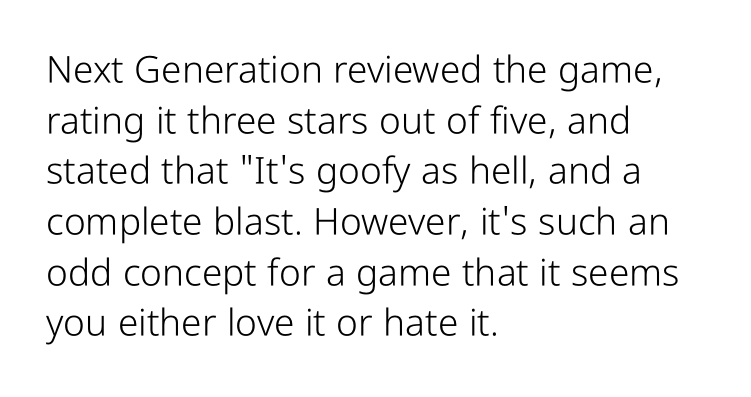
Q: Is the text bold? A: No.
Q: Is the text italic (slanted)? A: No, it is upright.
Q: Is the typeface a serif or a sans-serif typeface? A: Sans-serif.
Q: Is the text underlined? A: No.
Q: How is the paragraph aligned? A: Left-aligned.
Q: Is the spacing between letters normal or unusually wide? A: Normal.
Q: Is the spacing between lines tight, normal or loose? A: Normal.
Q: Width (condensed, normal, or wide)? A: Condensed.
Q: Stroke contrast? A: Low.
Q: x-height? A: Medium.
Q: Monospaced? A: No.
